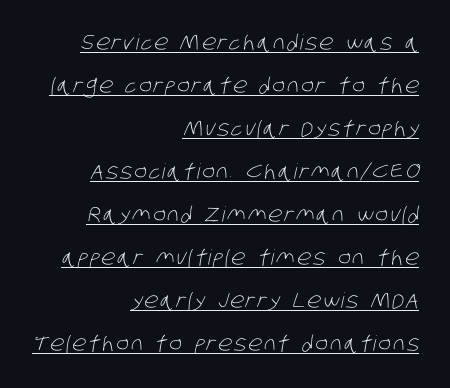
Each stroke keeps to a modest, everyday thickness or less. The text block is weighted toward the right margin, trailing off unevenly leftward. A typesetter would call this leading open, well beyond the default. Somebody hit Ctrl+U on this one — the words are underlined.
